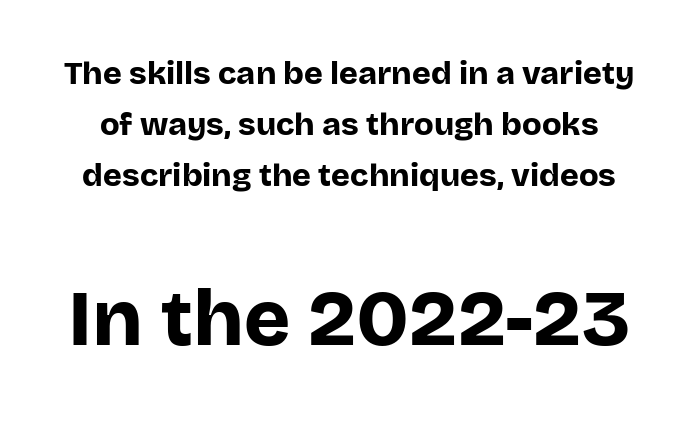
Q: Is the text bold? A: Yes.
Q: Is the text italic (slanted)? A: No, it is upright.
Q: Is the typeface a serif or a sans-serif typeface? A: Sans-serif.
Q: Is the text underlined? A: No.
Q: Is the spacing between letters normal or unusually wide? A: Normal.
Q: Is the spacing between lines tight, normal or loose? A: Normal.
Q: Which block of text is set in a larger size, the first (top) or the second (bottom)? A: The second (bottom) one.
Q: Width (condensed, normal, or wide)? A: Normal.
Q: Stroke contrast? A: Low.
Q: x-height? A: Large.
Q: Monospaced? A: No.
